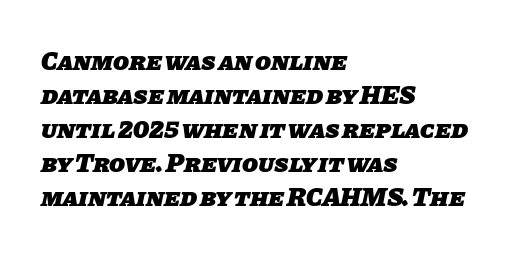
Every row of glyphs begins at an identical x-position on the left. The specimen omits any rule beneath the text block's lines. On the weight axis this lands at bold, roughly 700. Quick note: interline space is typical. Compared with typical body copy, the letter spacing here is the same.
